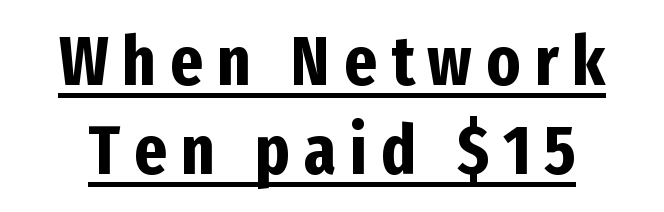
The image shows 70 px bold, condensed sans-serif type, upright; set normal line spacing (1.27x), unusually wide letter spacing (+0.2 em), underlined; low stroke contrast and a medium x-height.
